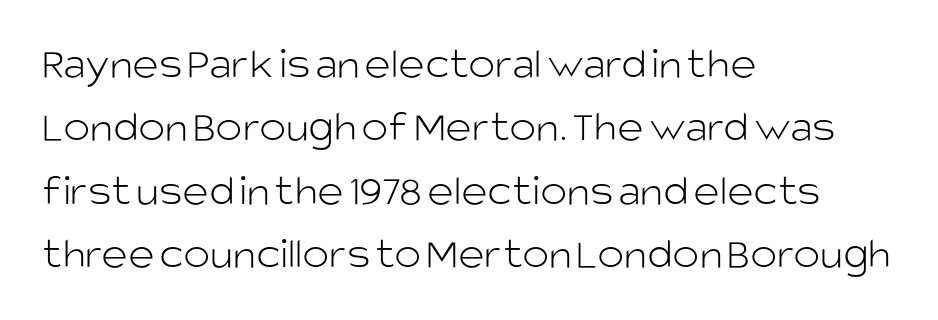
The image shows 45 px light sans-serif type, upright; set left-aligned, normal line spacing (1.41x), normal letter spacing, not underlined; low stroke contrast and a large x-height.
